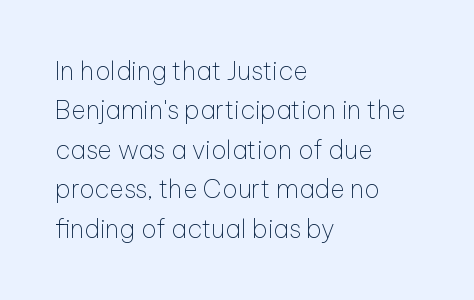
{"italic": "no", "bold": "no", "underline": "no", "align": "left", "line_spacing": "normal", "line_spacing_ratio": 1.58, "letter_spacing": "normal", "letter_spacing_em": 0.0, "glyph_px": 25}
